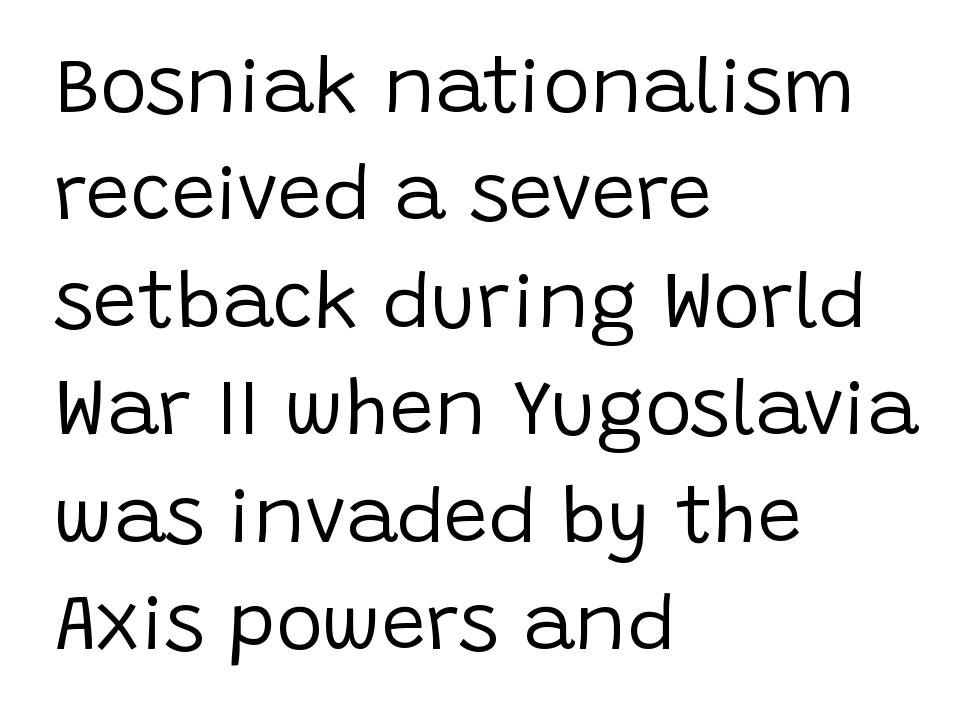
Q: Is the text bold? A: No.
Q: Is the text italic (slanted)? A: No, it is upright.
Q: Is the typeface a serif or a sans-serif typeface? A: Sans-serif.
Q: Is the text underlined? A: No.
Q: How is the paragraph aligned? A: Left-aligned.
Q: Is the spacing between letters normal or unusually wide? A: Normal.
Q: Is the spacing between lines tight, normal or loose? A: Normal.
Q: Width (condensed, normal, or wide)? A: Normal.
Q: Stroke contrast? A: Low.
Q: x-height? A: Large.
Q: Monospaced? A: No.
